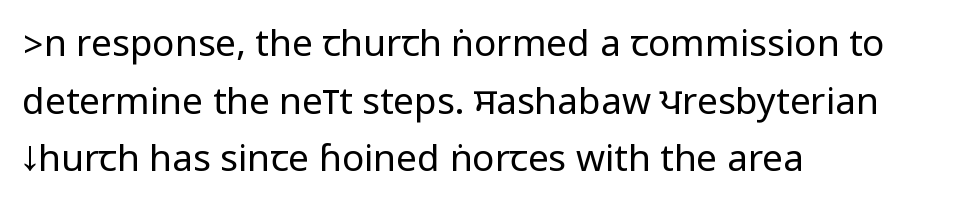
The image shows 37 px regular-weight, condensed sans-serif type, upright; set left-aligned, normal line spacing (1.56x), normal letter spacing, not underlined; low stroke contrast.
